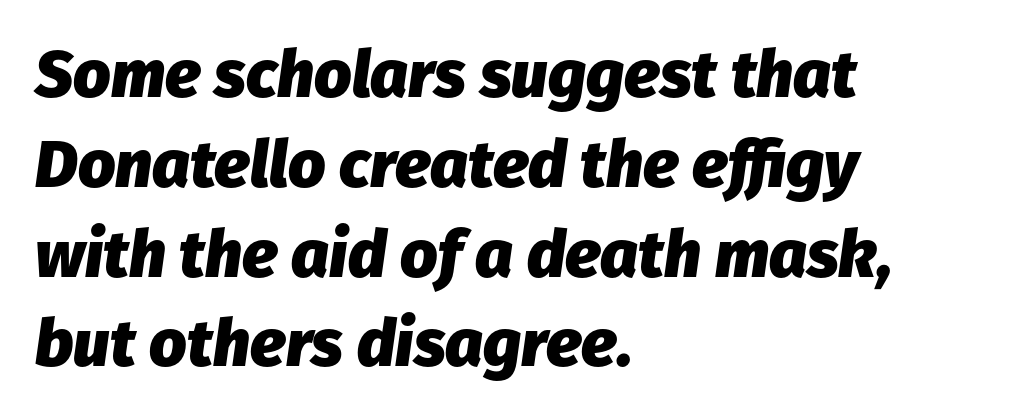
The foot of each line stays bare and open. You could not count columns in this text — the font is proportionally spaced. Reading down the column, the eye jumps a familiar distance to each next line. Posture: slanted.
